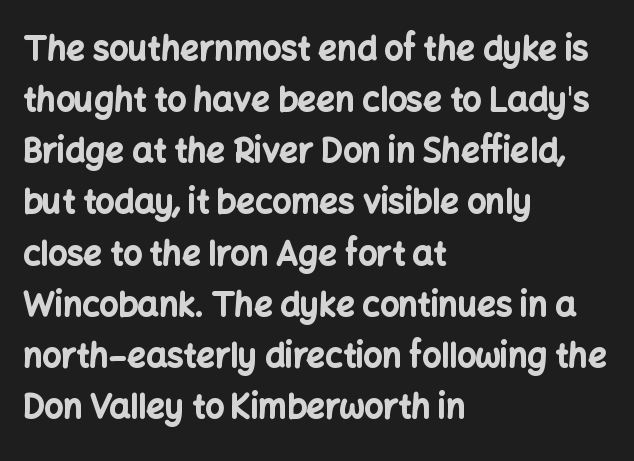
The typesetter chose a ragged-right arrangement here. Notice how the stems are strictly vertical — no italics here. Descenders hang freely into open space. A typesetter would call this zero additional tracking. This sample uses a sans-serif face.
